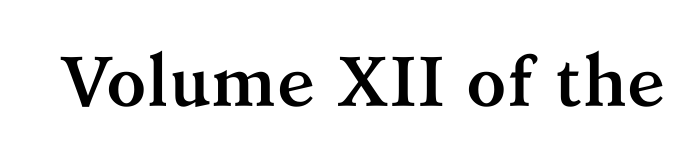
The image shows 71 px semibold serif type, upright; set normal letter spacing, not underlined; medium stroke contrast and a medium x-height.
